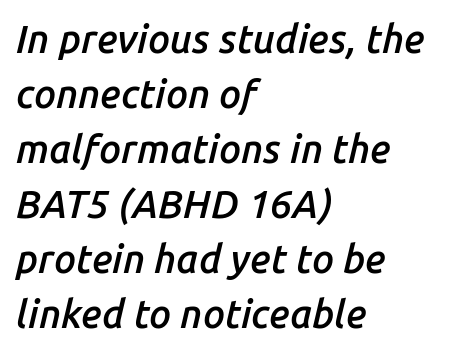
{"italic": "yes", "lean": "right", "slant_degrees": 14, "bold": "semi", "weight": "semibold", "width": "normal", "stroke_contrast": "low", "x_height": "medium", "monospaced": "no", "underline": "no", "align": "left", "line_spacing": "normal", "line_spacing_ratio": 1.41, "letter_spacing": "normal", "letter_spacing_em": 0.0, "glyph_px": 39}
